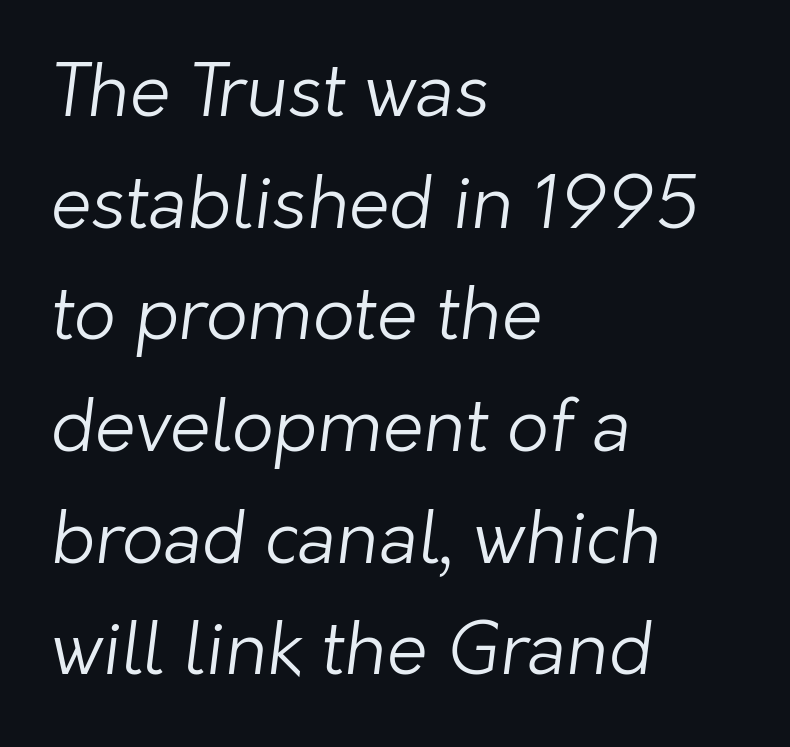
{"serif": "no", "bold": "no", "weight": "light", "width": "normal", "stroke_contrast": "low", "x_height": "medium", "monospaced": "no", "underline": "no", "align": "left", "line_spacing": "normal", "line_spacing_ratio": 1.53, "letter_spacing": "normal", "letter_spacing_em": 0.0, "glyph_px": 73}
